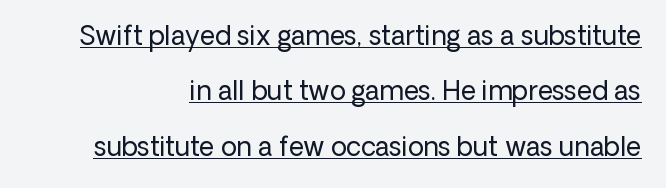
Q: Is the text bold? A: No.
Q: Is the text italic (slanted)? A: No, it is upright.
Q: Is the text underlined? A: Yes.
Q: Is the spacing between letters normal or unusually wide? A: Normal.
Q: Is the spacing between lines tight, normal or loose? A: Loose.
